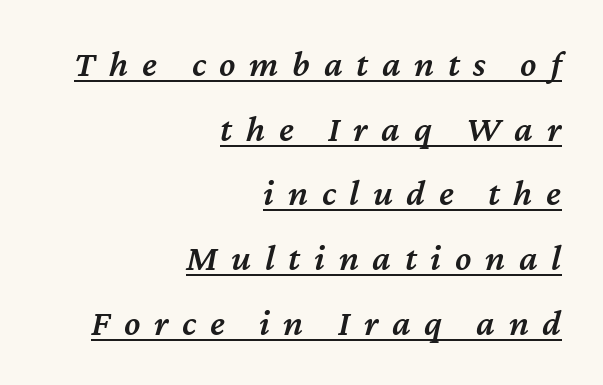
Q: Is the text bold? A: Semi-bold.
Q: Is the text italic (slanted)? A: Yes, it leans right by about 12 degrees.
Q: Is the text underlined? A: Yes.
Q: How is the paragraph aligned? A: Right-aligned.
Q: Is the spacing between letters normal or unusually wide? A: Unusually wide.
Q: Width (condensed, normal, or wide)? A: Normal.
Q: Stroke contrast? A: Medium.
Q: x-height? A: Medium.
Q: Monospaced? A: No.
